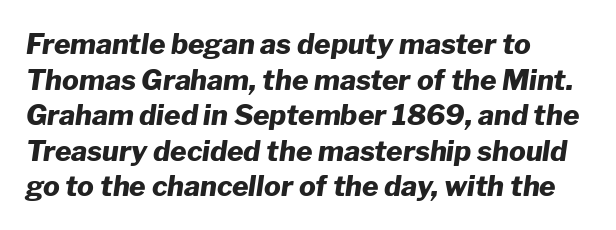
Q: Is the text bold? A: Yes.
Q: Is the text italic (slanted)? A: Yes, it leans right by about 8 degrees.
Q: Is the text underlined? A: No.
Q: How is the paragraph aligned? A: Left-aligned.
Q: Is the spacing between letters normal or unusually wide? A: Normal.
Q: Is the spacing between lines tight, normal or loose? A: Normal.
Q: Width (condensed, normal, or wide)? A: Normal.
Q: Stroke contrast? A: Low.
Q: x-height? A: Medium.
Q: Monospaced? A: No.
